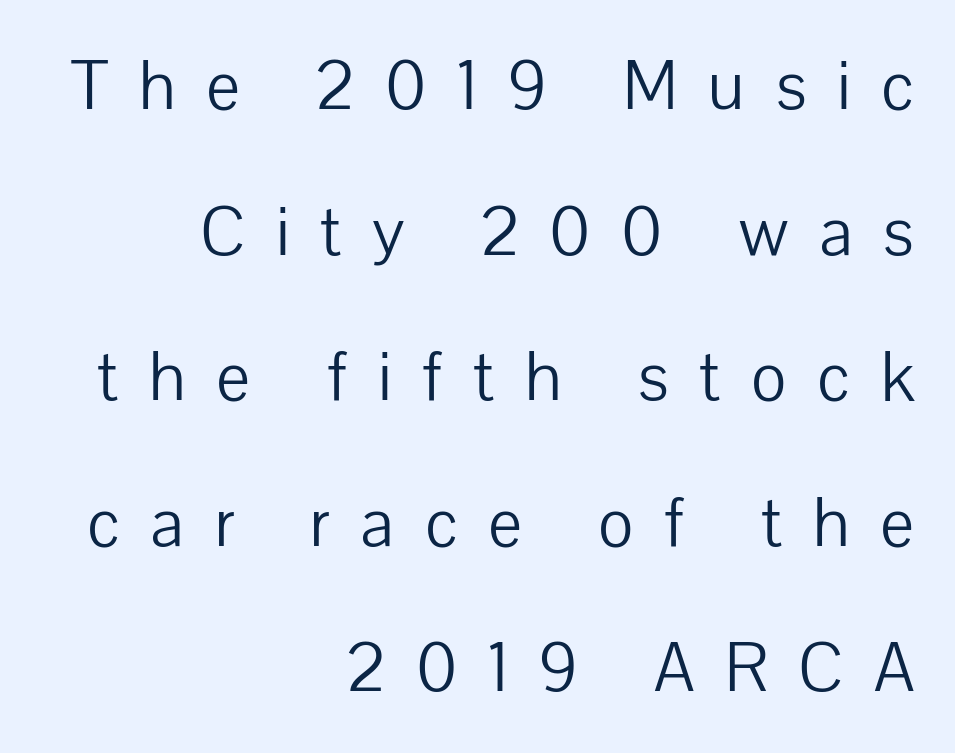
Q: Is the text bold? A: No.
Q: Is the text italic (slanted)? A: No, it is upright.
Q: Is the typeface a serif or a sans-serif typeface? A: Sans-serif.
Q: Is the text underlined? A: No.
Q: How is the paragraph aligned? A: Right-aligned.
Q: Is the spacing between letters normal or unusually wide? A: Unusually wide.
Q: Is the spacing between lines tight, normal or loose? A: Loose.
Q: Width (condensed, normal, or wide)? A: Normal.
Q: Stroke contrast? A: Low.
Q: x-height? A: Medium.
Q: Monospaced? A: No.
